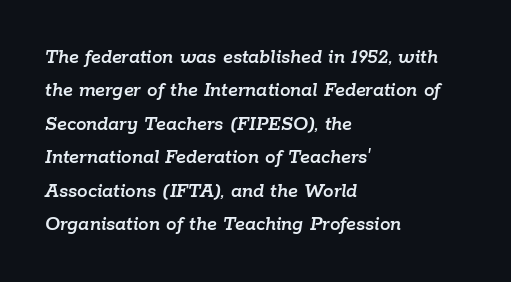
A classic flush-left, rag-right setting is used for this passage. Just letters on the line, the space beneath them empty. Nothing unusual about the tracking: characters are spaced as the font intends. Would a proofreader flag this as italicized? Yes.
